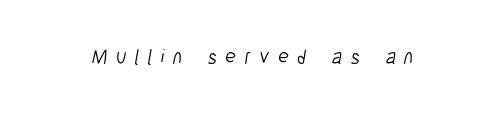
The image shows 20 px text type; set unusually wide letter spacing (+0.42 em), not underlined.
